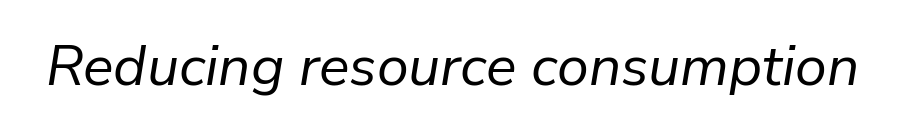
Tracking value appears to be zero — textbook default spacing. The text carries the slant typical of an italic or oblique font. Character widths vary here, with narrow letters taking less room than wide ones. A clean baseline with only descenders dipping below it.
